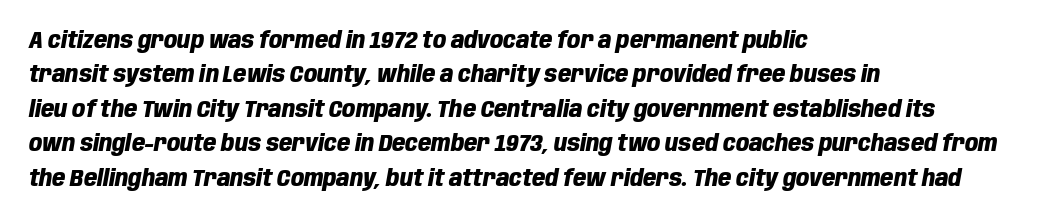
When letters slant like this, we call the style italic. Lines of text with bare space underneath. Strokes here are thick enough to call this a true bold. Characters follow at the spacing the type designer built in. Line spacing here is normal. A student would call this left alignment; a typographer would say flush left, rag right.
